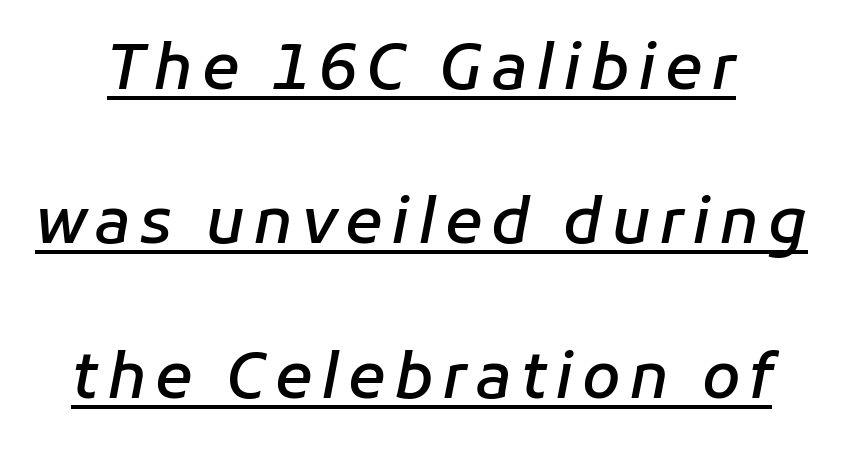
Do the characters align in a grid? No, the font is proportional. The leading is generous, giving the passage an open texture. Every letter is mildly thick-stroked: semibold rather than bold. This rendering features underlined lettering. Yep, that's italic — everything's leaning.
